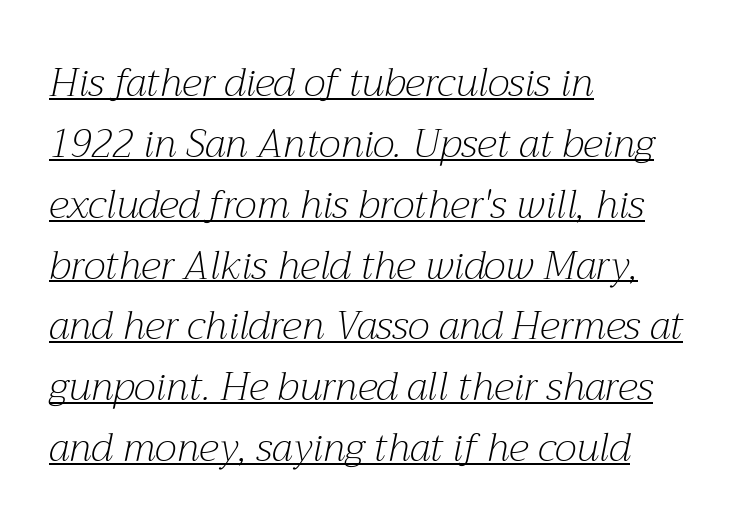
Q: Is the text bold? A: No.
Q: Is the text italic (slanted)? A: Yes, it leans right by about 12 degrees.
Q: Is the typeface a serif or a sans-serif typeface? A: Serif.
Q: Is the text underlined? A: Yes.
Q: How is the paragraph aligned? A: Left-aligned.
Q: Is the spacing between letters normal or unusually wide? A: Normal.
Q: Is the spacing between lines tight, normal or loose? A: Normal.
Q: Width (condensed, normal, or wide)? A: Normal.
Q: Stroke contrast? A: Medium.
Q: x-height? A: Medium.
Q: Monospaced? A: No.
